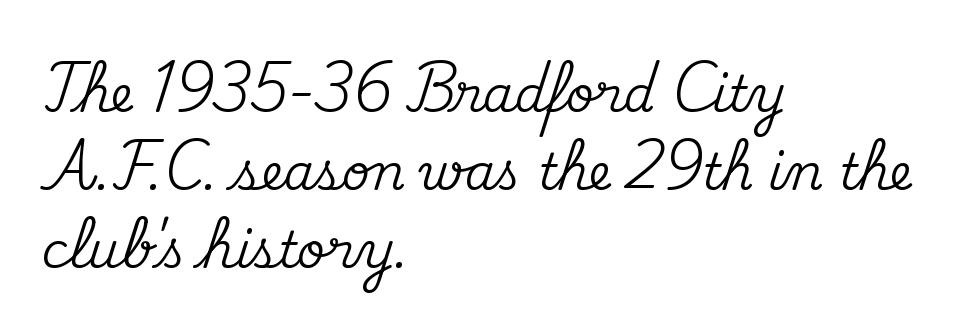
Q: Is the text italic (slanted)? A: Yes.
Q: Is the typeface a serif or a sans-serif typeface? A: Serif.
Q: Is the text underlined? A: No.
Q: How is the paragraph aligned? A: Left-aligned.
Q: Is the spacing between letters normal or unusually wide? A: Normal.
Q: Is the spacing between lines tight, normal or loose? A: Normal.
Q: Width (condensed, normal, or wide)? A: Normal.
Q: Stroke contrast? A: Medium.
Q: x-height? A: Small.
Q: Monospaced? A: No.
